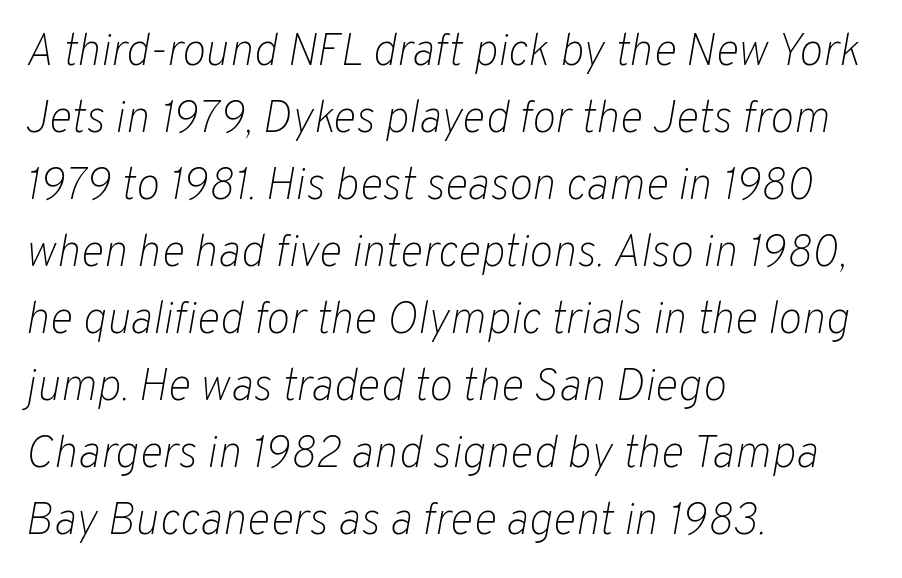
Visually the block forms a straight wall on the left and a jagged coastline on the right. Baseline-to-baseline distance is the conventional proportion of letter height. Is this a fixed-width face? No — the glyphs have proportional, varying widths. The string is rendered with underlining switched off. Glyph-to-glyph distance matches everyday printed text. Caption: face not bold, strokes unweighted.
